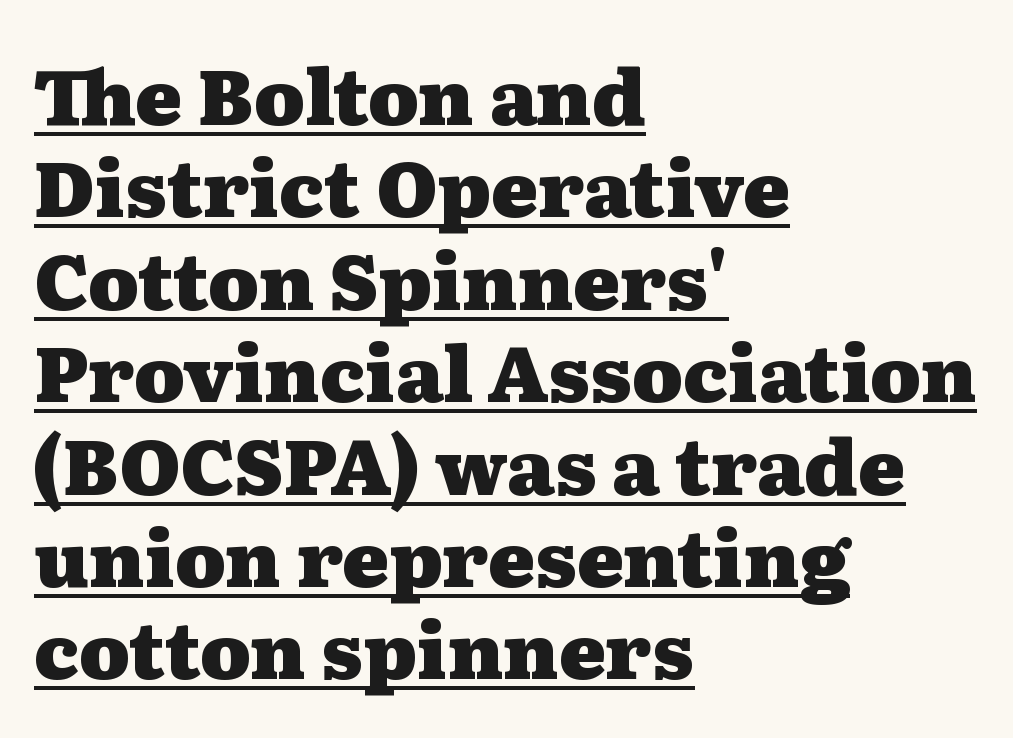
Q: Is the text bold? A: Yes.
Q: Is the text italic (slanted)? A: No, it is upright.
Q: Is the typeface a serif or a sans-serif typeface? A: Serif.
Q: Is the text underlined? A: Yes.
Q: How is the paragraph aligned? A: Left-aligned.
Q: Is the spacing between letters normal or unusually wide? A: Normal.
Q: Width (condensed, normal, or wide)? A: Wide.
Q: Stroke contrast? A: Medium.
Q: x-height? A: Medium.
Q: Monospaced? A: No.
